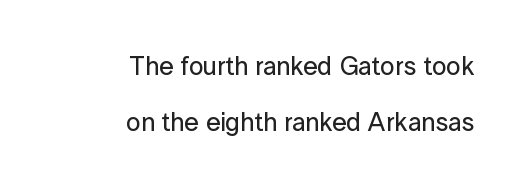
Italic: no, the glyphs are upright roman. Rule under the text: the space is simply empty. Widely set lines give the paragraph a tall, airy silhouette. The face used here is rendered with its standard letterfit.
